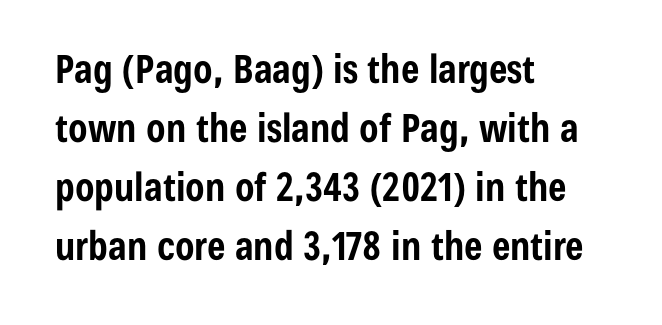
{"serif": "no", "italic": "no", "bold": "yes", "weight": "bold", "width": "condensed", "stroke_contrast": "low", "x_height": "medium", "monospaced": "no", "underline": "no", "align": "left", "line_spacing": "normal", "line_spacing_ratio": 1.51, "letter_spacing": "normal", "letter_spacing_em": 0.0, "glyph_px": 39}
